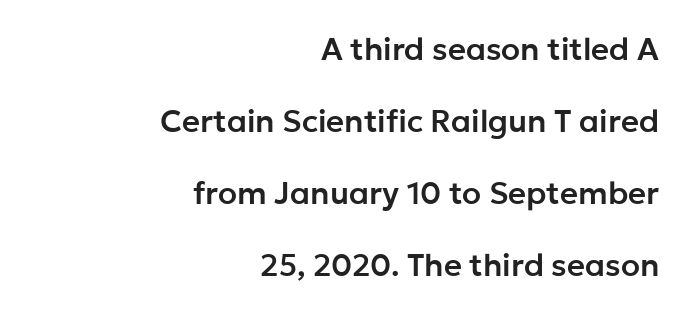
Rows of type keep a wide berth in the vertical direction. Descenders hang freely into open space. The letters stand straight up with perfectly vertical stems. Glyph-to-glyph distance matches everyday printed text.
